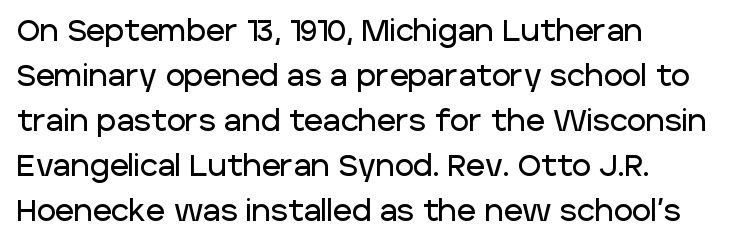
The image shows 29 px sans-serif type, upright; set left-aligned, normal line spacing (1.55x), normal letter spacing, not underlined; low stroke contrast and a large x-height.
